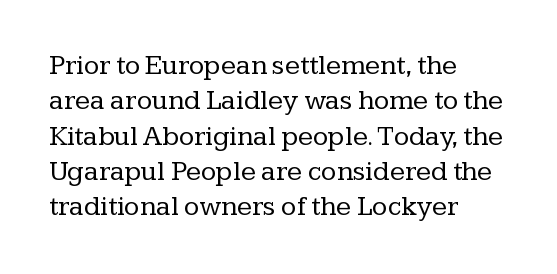
The image shows 28 px regular-weight serif type, upright; set left-aligned, normal line spacing (1.26x), normal letter spacing, not underlined; low stroke contrast and a medium x-height.
